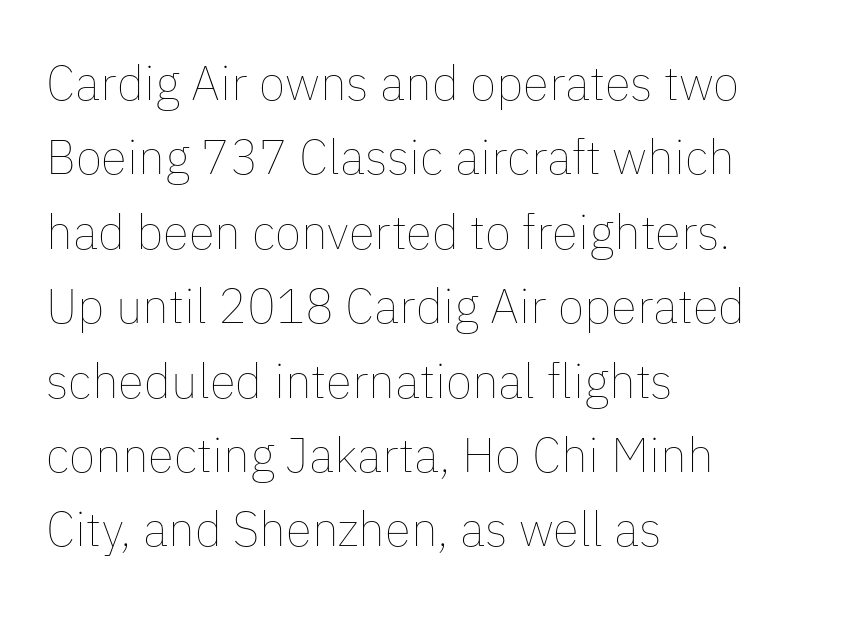
A typesetter would call this zero additional tracking. The space between consecutive lines is moderate. Descender tails drop into unmarked territory. You can tell it's not italic because the verticals are truly vertical.
